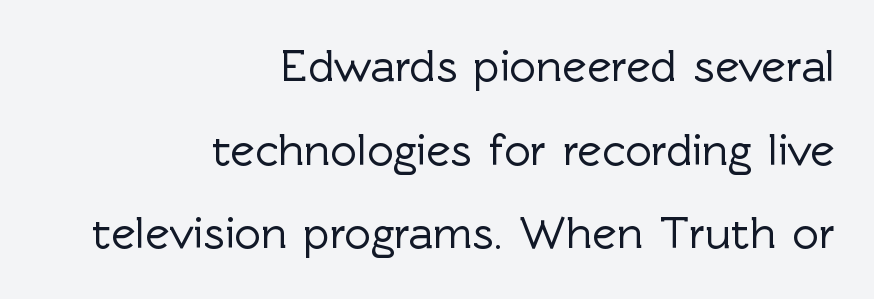
The compositor pushed each line to the right boundary. Proportional: the letters do not fall into vertical columns. Short note: letters normally spaced. A clean baseline with only descenders dipping below it.
